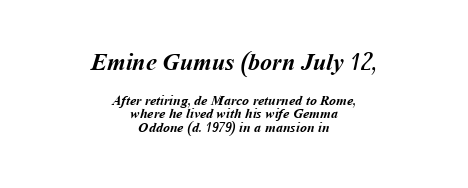
{"bold": "yes", "underline": "no", "align": "center", "line_spacing": "tight", "line_spacing_ratio": 0.98, "letter_spacing": "normal", "letter_spacing_em": 0.0, "larger_block": "first", "size_ratio": 1.71, "glyph_px": 24}
